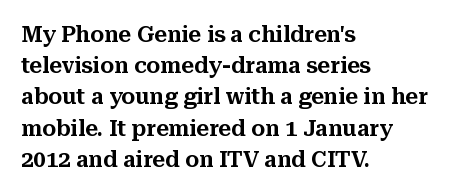
Nope, not italic — everything's standing straight. You could call the tracking neutral — neither tight nor loose. Descenders hang freely into open space. Vertical spacing — default. The compositor pushed each line to the left boundary.
